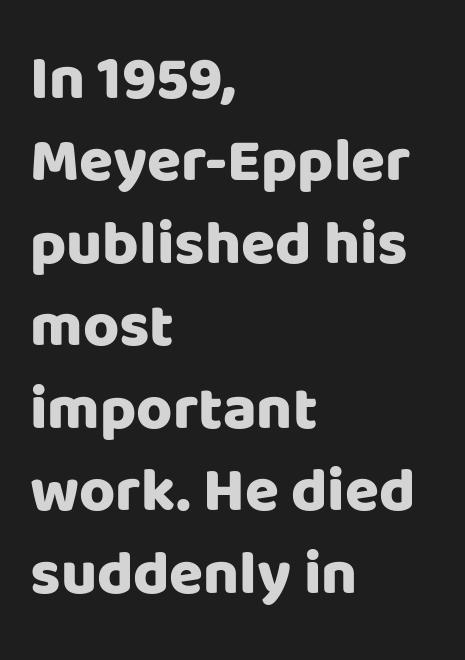
{"serif": "no", "italic": "no", "bold": "yes", "weight": "heavy", "width": "normal", "stroke_contrast": "low", "x_height": "large", "monospaced": "no", "underline": "no", "align": "left", "line_spacing": "normal", "line_spacing_ratio": 1.33, "letter_spacing": "normal", "letter_spacing_em": 0.0, "glyph_px": 62}
